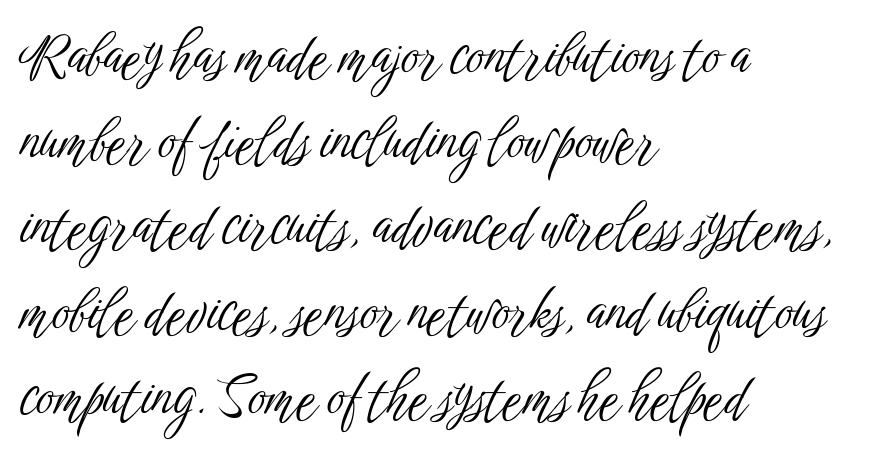
Q: Is the text bold? A: No.
Q: Is the text italic (slanted)? A: Yes.
Q: Is the typeface a serif or a sans-serif typeface? A: Sans-serif.
Q: Is the text underlined? A: No.
Q: How is the paragraph aligned? A: Left-aligned.
Q: Is the spacing between letters normal or unusually wide? A: Normal.
Q: Is the spacing between lines tight, normal or loose? A: Normal.
Q: Width (condensed, normal, or wide)? A: Condensed.
Q: Stroke contrast? A: Low.
Q: x-height? A: Medium.
Q: Monospaced? A: No.
